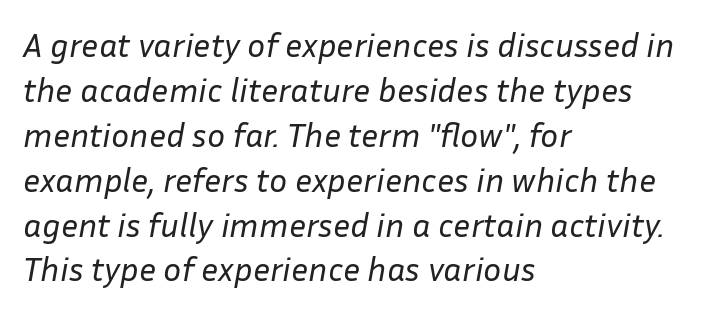
Q: Is the text bold? A: No.
Q: Is the text italic (slanted)? A: Yes, it leans right by about 10 degrees.
Q: Is the text underlined? A: No.
Q: How is the paragraph aligned? A: Left-aligned.
Q: Is the spacing between letters normal or unusually wide? A: Normal.
Q: Is the spacing between lines tight, normal or loose? A: Normal.
Q: Width (condensed, normal, or wide)? A: Normal.
Q: Stroke contrast? A: Low.
Q: x-height? A: Medium.
Q: Monospaced? A: No.
